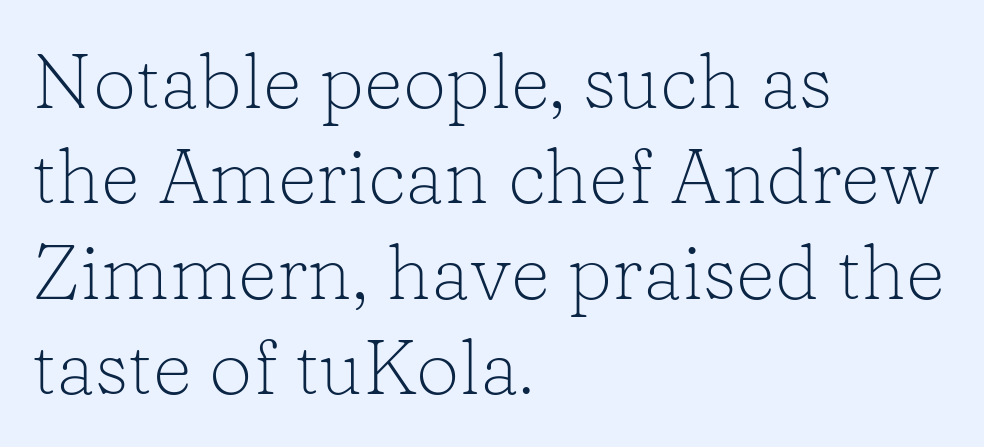
Q: Is the text bold? A: No.
Q: Is the text italic (slanted)? A: No, it is upright.
Q: Is the typeface a serif or a sans-serif typeface? A: Serif.
Q: Is the text underlined? A: No.
Q: How is the paragraph aligned? A: Left-aligned.
Q: Is the spacing between letters normal or unusually wide? A: Normal.
Q: Width (condensed, normal, or wide)? A: Normal.
Q: Stroke contrast? A: Low.
Q: x-height? A: Medium.
Q: Monospaced? A: No.
